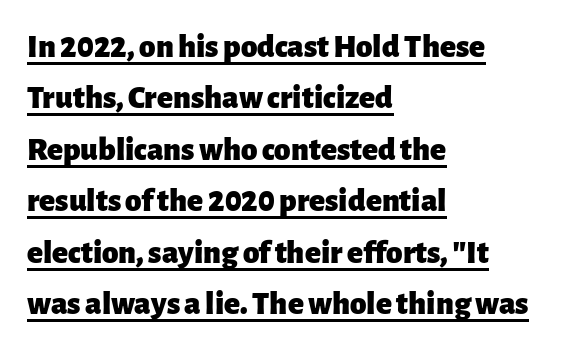
{"serif": "no", "italic": "no", "bold": "yes", "weight": "heavy", "width": "normal", "stroke_contrast": "low", "x_height": "medium", "monospaced": "no", "underline": "yes", "align": "left", "line_spacing": "normal", "line_spacing_ratio": 1.56, "letter_spacing": "normal", "letter_spacing_em": 0.0, "glyph_px": 33}
